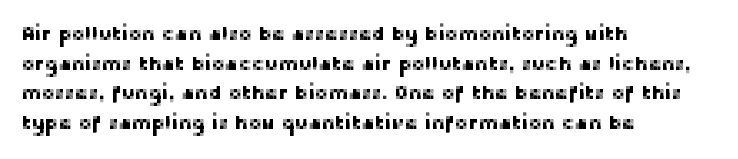
The image shows 20 px text type, upright; set left-aligned, normal line spacing (1.48x), normal letter spacing, not underlined.
